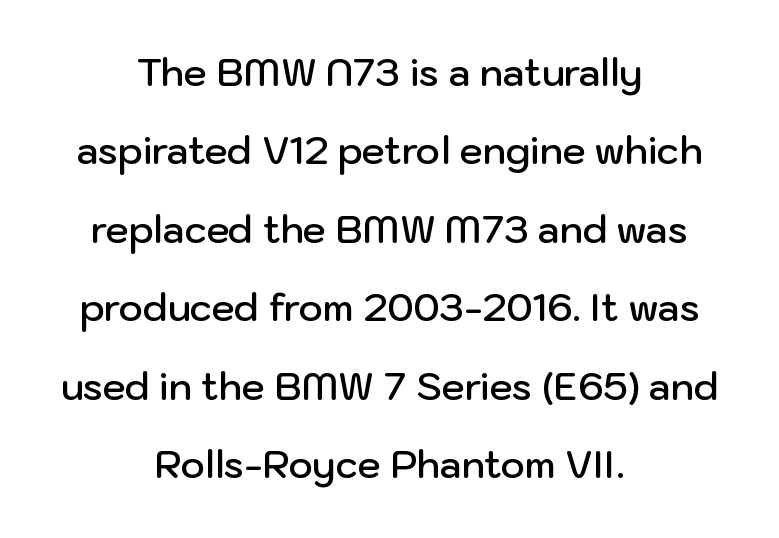
{"serif": "no", "italic": "no", "bold": "semi", "weight": "semibold", "width": "normal", "stroke_contrast": "low", "x_height": "medium", "monospaced": "no", "underline": "no", "align": "center", "line_spacing": "loose", "line_spacing_ratio": 2.12, "letter_spacing": "normal", "letter_spacing_em": 0.0, "glyph_px": 37}
